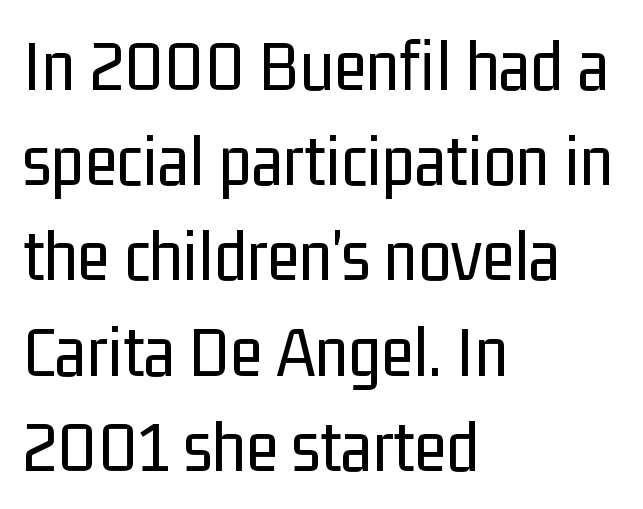
If you drew a ruler down the left edge, every line would touch it. You can tell from the bare stems that sans-serif type was used. A typesetter would call this leading conventional body-copy spacing. When letters stand straight like this, we call the style roman or upright. Proportional: the letters do not fall into vertical columns.
